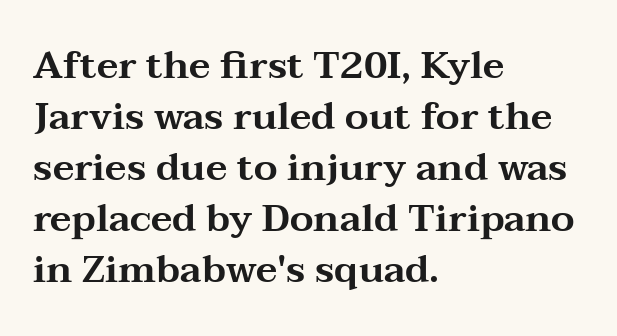
The image shows 38 px wide serif type, upright; set left-aligned, normal line spacing (1.34x), normal letter spacing, not underlined; medium stroke contrast and a medium x-height.
